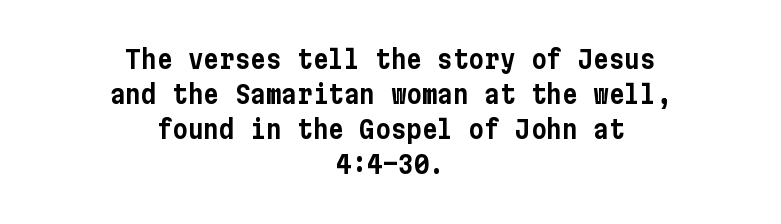
Q: Is the text italic (slanted)? A: No, it is upright.
Q: Is the text underlined? A: No.
Q: How is the paragraph aligned? A: Centered.
Q: Is the spacing between letters normal or unusually wide? A: Normal.
Q: Is the spacing between lines tight, normal or loose? A: Normal.
